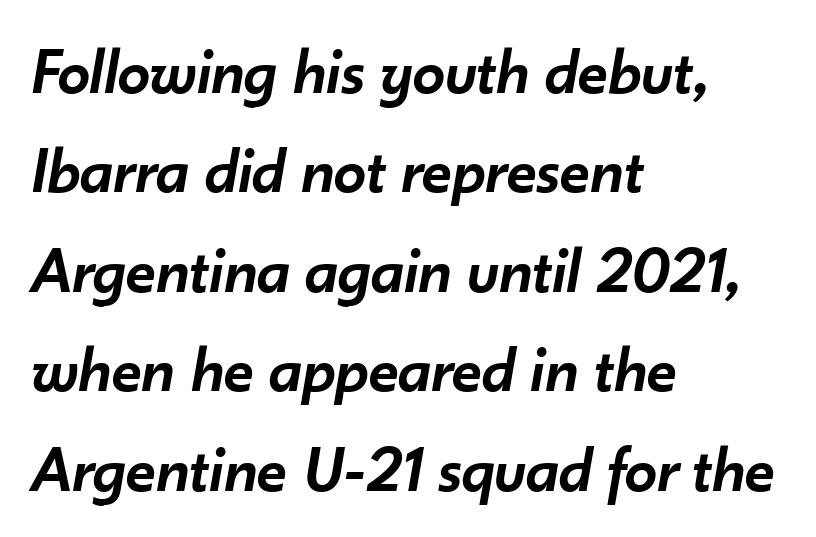
{"italic": "yes", "lean": "right", "slant_degrees": 10, "bold": "semi", "weight": "semibold", "width": "normal", "stroke_contrast": "low", "x_height": "small", "monospaced": "no", "underline": "no", "align": "left", "line_spacing": "normal", "line_spacing_ratio": 1.53, "letter_spacing": "normal", "letter_spacing_em": 0.0, "glyph_px": 65}
